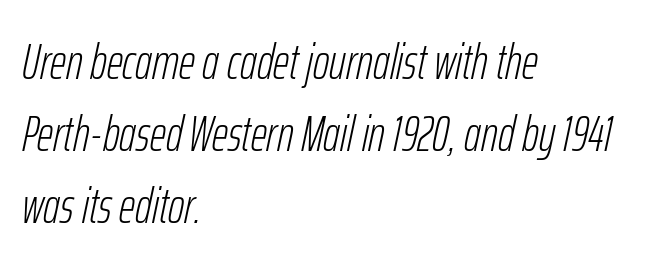
Q: Is the text bold? A: No.
Q: Is the text italic (slanted)? A: Yes, it leans right by about 12 degrees.
Q: Is the text underlined? A: No.
Q: How is the paragraph aligned? A: Left-aligned.
Q: Is the spacing between letters normal or unusually wide? A: Normal.
Q: Is the spacing between lines tight, normal or loose? A: Normal.
Q: Width (condensed, normal, or wide)? A: Condensed.
Q: Stroke contrast? A: Low.
Q: x-height? A: Medium.
Q: Monospaced? A: No.
